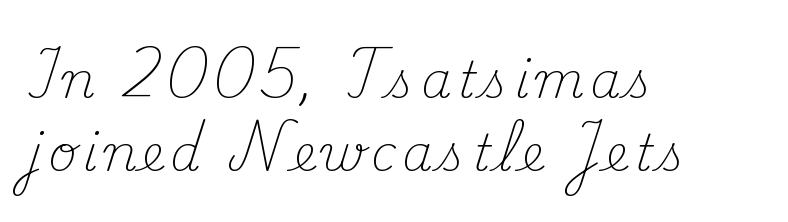
Q: Is the text bold? A: No.
Q: Is the text italic (slanted)? A: Yes.
Q: Is the typeface a serif or a sans-serif typeface? A: Serif.
Q: Is the text underlined? A: No.
Q: How is the paragraph aligned? A: Left-aligned.
Q: Is the spacing between lines tight, normal or loose? A: Normal.
Q: Width (condensed, normal, or wide)? A: Normal.
Q: Stroke contrast? A: Medium.
Q: x-height? A: Small.
Q: Monospaced? A: No.
